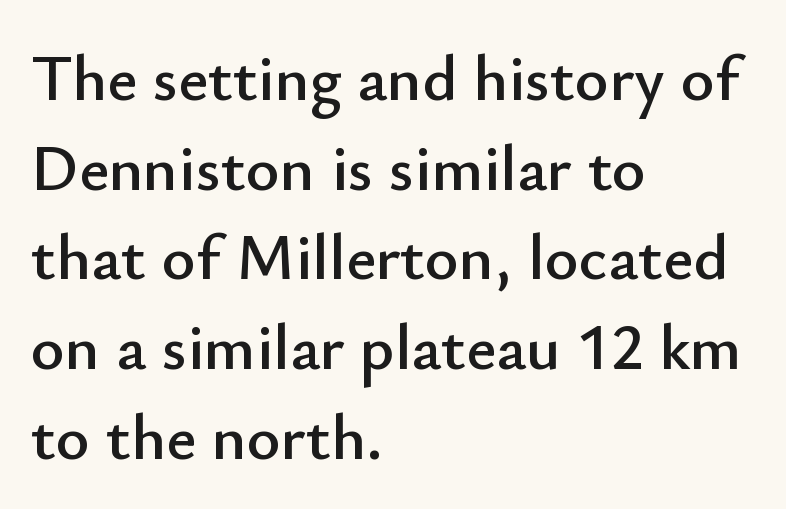
{"serif": "no", "italic": "no", "width": "normal", "stroke_contrast": "low", "x_height": "small", "monospaced": "no", "underline": "no", "align": "left", "line_spacing": "normal", "line_spacing_ratio": 1.38, "letter_spacing": "normal", "letter_spacing_em": 0.0, "glyph_px": 65}
